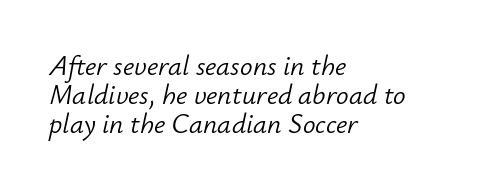
The image shows 28 px light type, italic (leaning right); set left-aligned, tight line spacing (1.03x), normal letter spacing, not underlined; low stroke contrast and a small x-height.
